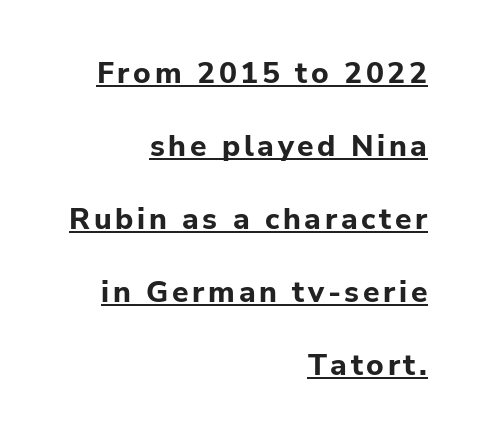
{"serif": "no", "italic": "no", "bold": "yes", "weight": "bold", "width": "normal", "stroke_contrast": "low", "x_height": "medium", "monospaced": "no", "underline": "yes", "align": "right", "line_spacing": "loose", "line_spacing_ratio": 2.43, "glyph_px": 30}
